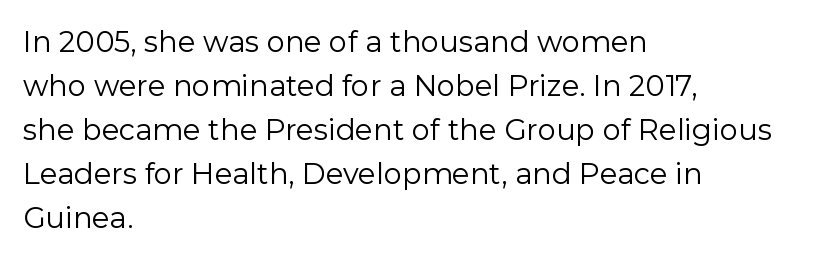
{"serif": "no", "italic": "no", "bold": "no", "weight": "regular", "width": "normal", "stroke_contrast": "low", "x_height": "medium", "monospaced": "no", "underline": "no", "align": "left", "line_spacing": "normal", "line_spacing_ratio": 1.52, "letter_spacing": "normal", "letter_spacing_em": 0.0, "glyph_px": 29}
